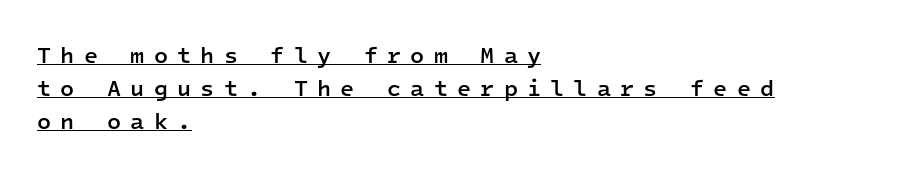
The image shows 23 px text type, upright; set left-aligned, normal line spacing (1.44x), unusually wide letter spacing (+0.4 em), underlined.
